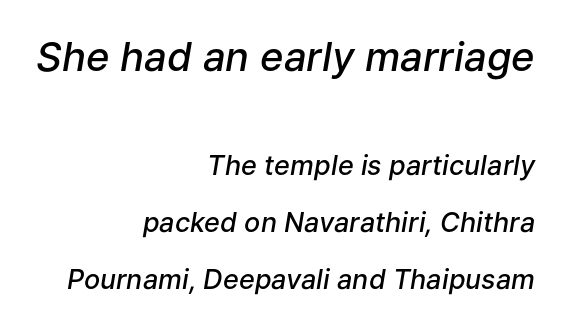
How are the letters spaced? Ordinarily, with no added tracking. The space between consecutive lines is lavish. Which chunk is bigger? The first one — the top block dwarfs the bottom. Descenders hang freely into open space. The passage shown is semibold, sitting just below true bold. Line ends are locked; line starts wander.
